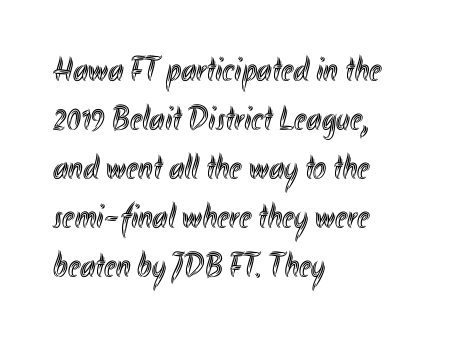
The letterforms sit shoulder to shoulder at normal distance. Glance below the letters and you will spot only blank space. Do the characters align in a grid? No, the font is proportional. Horizontal bands of white between lines are of average thickness.
